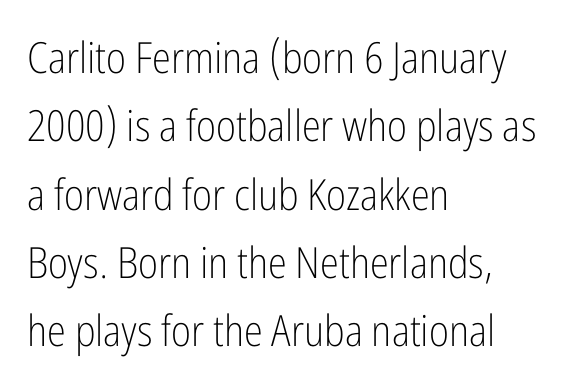
Q: Is the text bold? A: No.
Q: Is the text italic (slanted)? A: No, it is upright.
Q: Is the typeface a serif or a sans-serif typeface? A: Sans-serif.
Q: Is the text underlined? A: No.
Q: How is the paragraph aligned? A: Left-aligned.
Q: Is the spacing between letters normal or unusually wide? A: Normal.
Q: Is the spacing between lines tight, normal or loose? A: Normal.
Q: Width (condensed, normal, or wide)? A: Condensed.
Q: Stroke contrast? A: Low.
Q: x-height? A: Medium.
Q: Monospaced? A: No.
